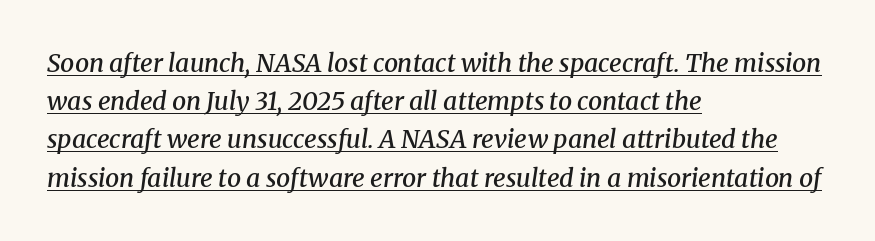
Q: Is the text bold? A: Semi-bold.
Q: Is the text italic (slanted)? A: Yes, it leans right by about 8 degrees.
Q: Is the text underlined? A: Yes.
Q: How is the paragraph aligned? A: Left-aligned.
Q: Is the spacing between letters normal or unusually wide? A: Normal.
Q: Is the spacing between lines tight, normal or loose? A: Normal.
